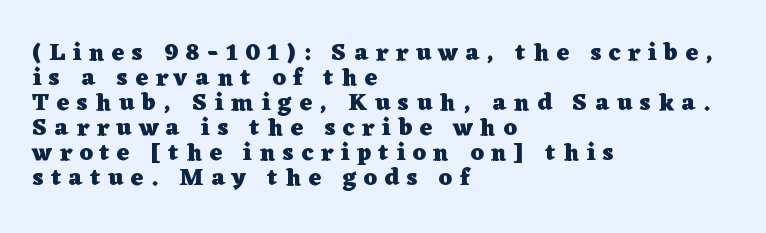
Q: Is the text bold? A: Yes.
Q: Is the text italic (slanted)? A: No, it is upright.
Q: Is the text underlined? A: No.
Q: How is the paragraph aligned? A: Left-aligned.
Q: Is the spacing between letters normal or unusually wide? A: Unusually wide.
Q: Is the spacing between lines tight, normal or loose? A: Tight.
